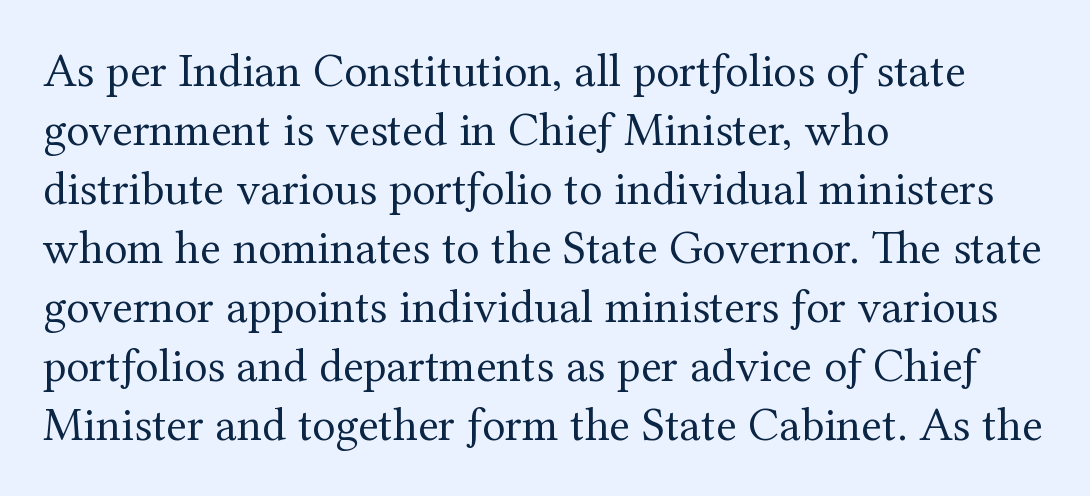
You can tell from the footed stems that serif type was used. The letters advance in unequal steps, a hallmark of proportional type. Stroke thickness stays within the range of a standard reading face or lighter. The letterforms sit shoulder to shoulder at normal distance. Just letters on the line, the space beneath them empty. Vertical strokes here are truly vertical.
